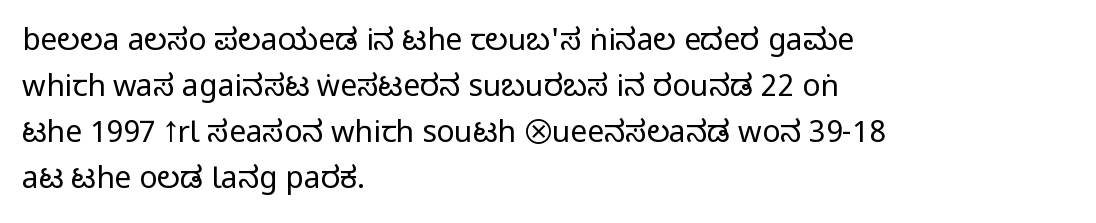
{"serif": "no", "italic": "no", "width": "condensed", "stroke_contrast": "medium", "monospaced": "no", "underline": "no", "align": "left", "line_spacing": "normal", "line_spacing_ratio": 1.53, "letter_spacing": "normal", "letter_spacing_em": 0.0, "glyph_px": 30}
